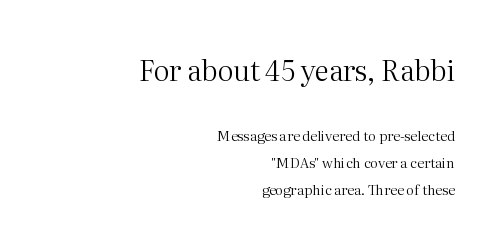
The image shows 28 px regular-weight serif type, upright; set right-aligned, loose line spacing (1.92x), normal letter spacing, not underlined; the first (top) block is 2.0x larger; medium stroke contrast and a medium x-height.
